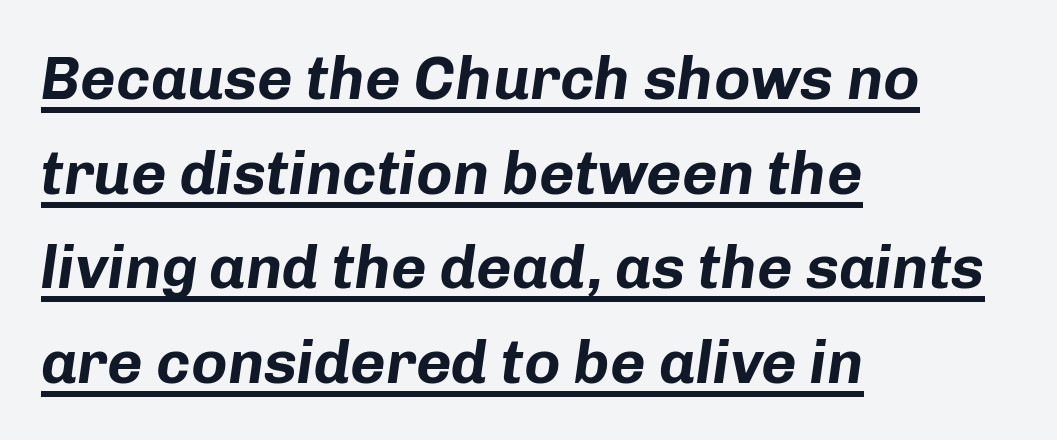
{"italic": "yes", "lean": "right", "slant_degrees": 8, "bold": "yes", "weight": "bold", "width": "normal", "stroke_contrast": "low", "x_height": "medium", "monospaced": "no", "underline": "yes", "align": "left", "line_spacing": "normal", "line_spacing_ratio": 1.55, "letter_spacing": "normal", "letter_spacing_em": 0.0, "glyph_px": 61}
